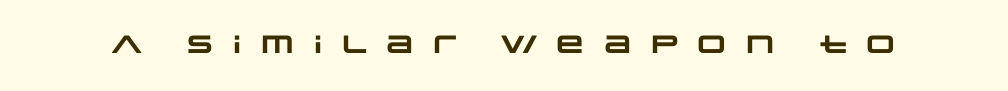
The specimen omits any rule beneath the text block's lines. Typographic density is high because the face is bold. The letters are spread apart with noticeably loose tracking.
